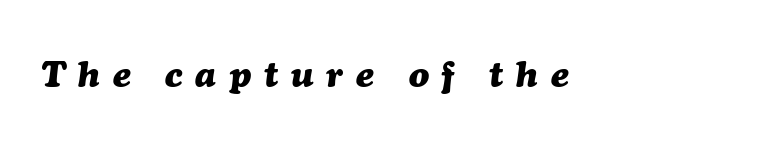
The passage shown leans; its letterforms are oblique. Descenders hang freely into open space. Heavy-handed strokes throughout: this text is bold. Here the glyphs are tracked loosely, breaking word shapes into spaced letters. Spacing verdict: proportional, widths tailored to each character.
